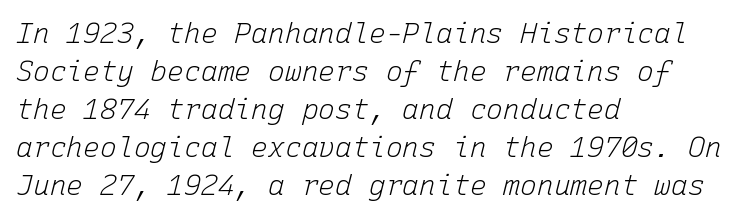
The rendering applies a slant to the glyphs. Each letter, wide or thin by design, is forced into the same width here. The font is comparable to plain body text, perhaps lighter. A typesetter would call this zero additional tracking.
